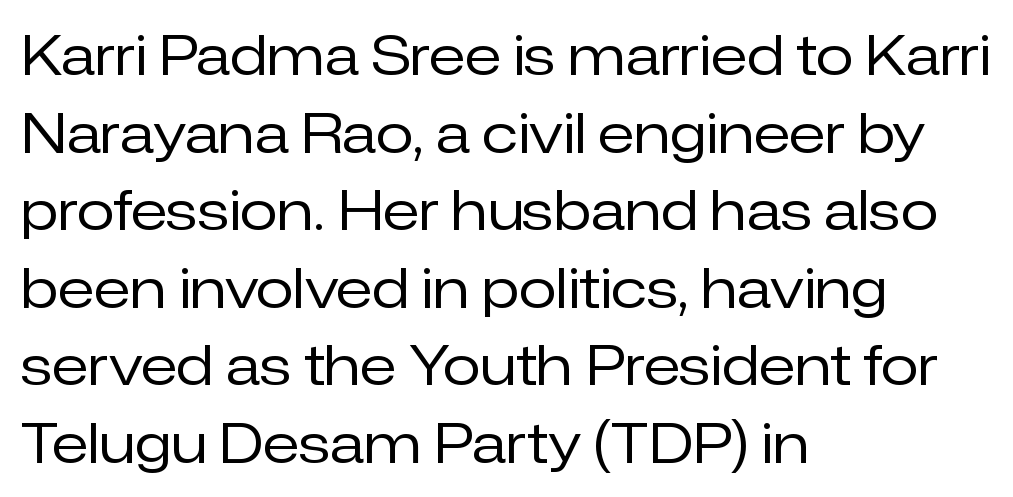
{"serif": "no", "italic": "no", "bold": "no", "weight": "regular", "width": "normal", "stroke_contrast": "low", "x_height": "medium", "monospaced": "no", "underline": "no", "align": "left", "line_spacing": "normal", "line_spacing_ratio": 1.41, "letter_spacing": "normal", "letter_spacing_em": 0.0, "glyph_px": 55}
